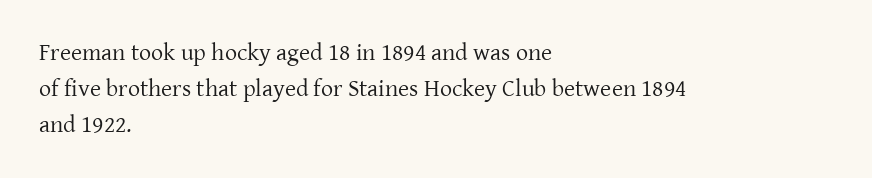
{"italic": "no", "bold": "no", "underline": "no", "align": "left", "line_spacing": "normal", "line_spacing_ratio": 1.49, "letter_spacing": "normal", "letter_spacing_em": 0.0, "glyph_px": 24}
